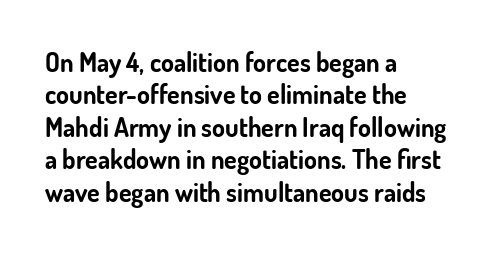
{"italic": "no", "bold": "yes", "underline": "no", "align": "left", "line_spacing": "normal", "line_spacing_ratio": 1.25, "letter_spacing": "normal", "letter_spacing_em": 0.0, "glyph_px": 26}
